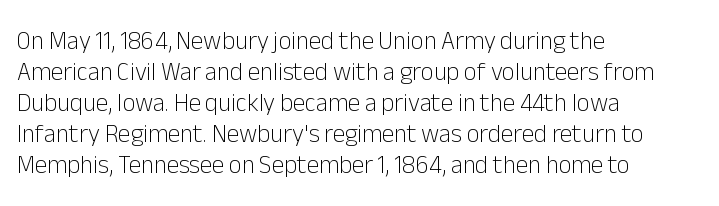
The image shows 25 px text type, upright; set left-aligned, line spacing 1.24x, normal letter spacing, not underlined.
